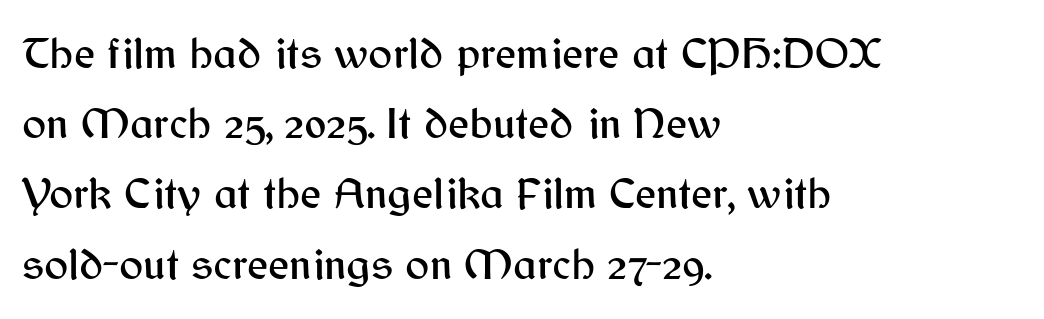
The passage shown has conventional tracking throughout. Quick note: underline off. The designer left line spacing at the default. Every stem runs plumb, perpendicular to the baseline.
